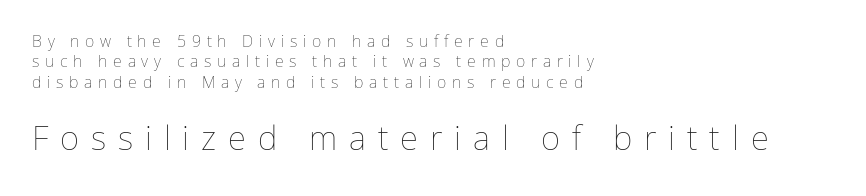
The image shows 33 px thin type, upright; set left-aligned, normal line spacing (1.27x), unusually wide letter spacing (+0.36 em), not underlined; the second (bottom) block is 2.06x larger; low stroke contrast and a medium x-height.
